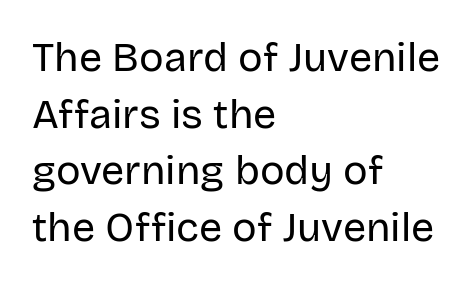
{"serif": "no", "italic": "no", "bold": "no", "weight": "regular", "width": "normal", "stroke_contrast": "low", "x_height": "large", "monospaced": "no", "underline": "no", "align": "left", "line_spacing": "normal", "line_spacing_ratio": 1.38, "letter_spacing": "normal", "letter_spacing_em": 0.0, "glyph_px": 41}
